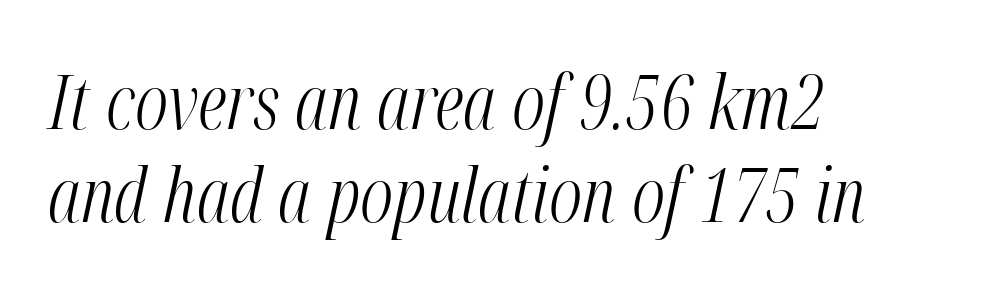
{"italic": "yes", "lean": "right", "slant_degrees": 12, "bold": "no", "weight": "light", "width": "condensed", "stroke_contrast": "medium", "x_height": "medium", "monospaced": "no", "underline": "no", "align": "left", "line_spacing_ratio": 1.24, "letter_spacing": "normal", "letter_spacing_em": 0.0, "glyph_px": 75}
